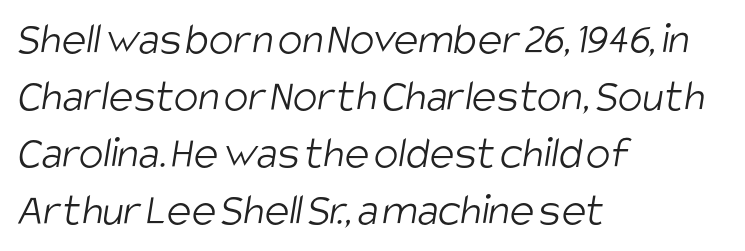
The image shows 46 px light, condensed sans-serif type; set left-aligned, line spacing 1.24x, normal letter spacing, not underlined; low stroke contrast and a large x-height.
